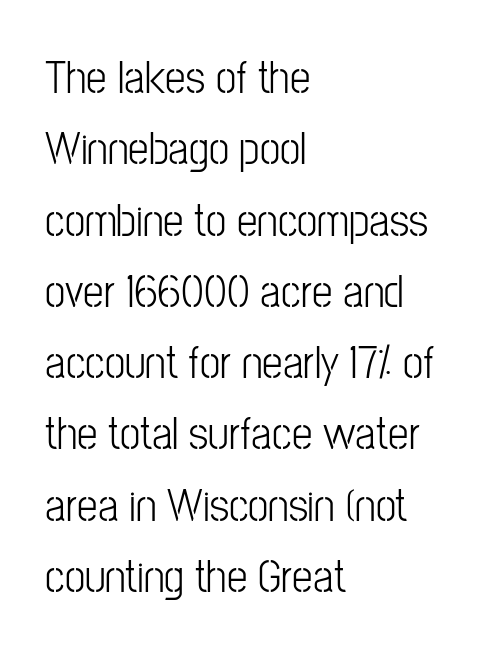
{"serif": "no", "italic": "no", "bold": "no", "weight": "light", "width": "condensed", "stroke_contrast": "low", "x_height": "medium", "monospaced": "no", "underline": "no", "align": "left", "line_spacing": "normal", "line_spacing_ratio": 1.55, "letter_spacing": "normal", "letter_spacing_em": 0.0, "glyph_px": 46}
